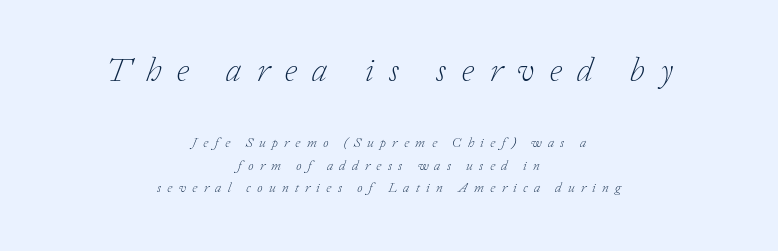
Q: Is the text bold? A: No.
Q: Is the text italic (slanted)? A: Yes, it leans right by about 20 degrees.
Q: Is the typeface a serif or a sans-serif typeface? A: Serif.
Q: Is the text underlined? A: No.
Q: How is the paragraph aligned? A: Centered.
Q: Is the spacing between letters normal or unusually wide? A: Unusually wide.
Q: Is the spacing between lines tight, normal or loose? A: Normal.
Q: Which block of text is set in a larger size, the first (top) or the second (bottom)? A: The first (top) one.
Q: Width (condensed, normal, or wide)? A: Normal.
Q: Stroke contrast? A: Low.
Q: x-height? A: Medium.
Q: Monospaced? A: No.
